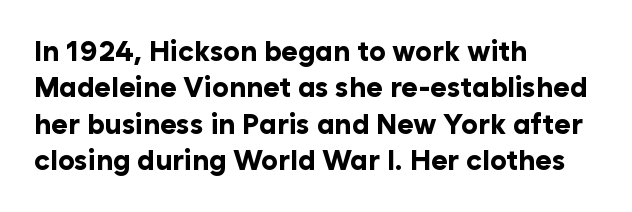
Has an underline been added? It has not. There is no visible air inserted between adjacent glyphs. The ragged edge is on the right, which tells us the setting is flush left. Look at the stroke-to-counter ratio: heavy, a bold. A sans-serif font was chosen for this passage.
